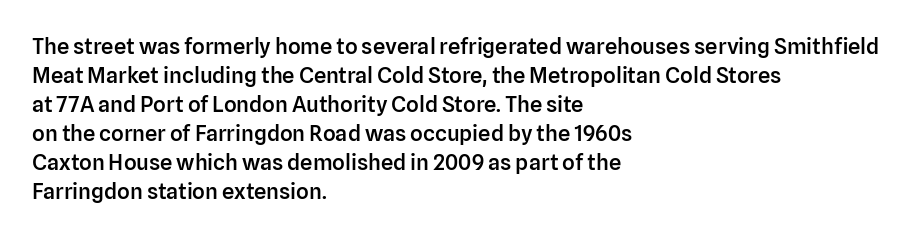
If you drew a ruler down the left edge, every line would touch it. The specimen reads as upright at a glance. The rendering uses a moderate line-height, typical for paragraphs. Has an underline been added? It has not. The line texture is even and compact thanks to regular tracking. Summary of weight: moderately heavy, a semibold.
